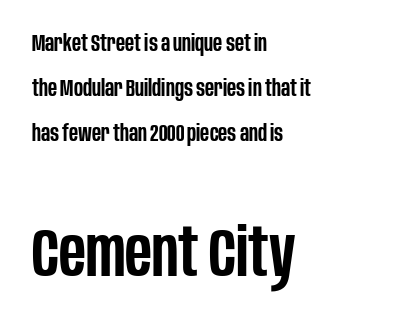
Q: Is the text bold? A: Semi-bold.
Q: Is the text italic (slanted)? A: No, it is upright.
Q: Is the typeface a serif or a sans-serif typeface? A: Sans-serif.
Q: Is the text underlined? A: No.
Q: How is the paragraph aligned? A: Left-aligned.
Q: Is the spacing between letters normal or unusually wide? A: Normal.
Q: Is the spacing between lines tight, normal or loose? A: Loose.
Q: Which block of text is set in a larger size, the first (top) or the second (bottom)? A: The second (bottom) one.
Q: Width (condensed, normal, or wide)? A: Condensed.
Q: Stroke contrast? A: Low.
Q: x-height? A: Large.
Q: Monospaced? A: No.
